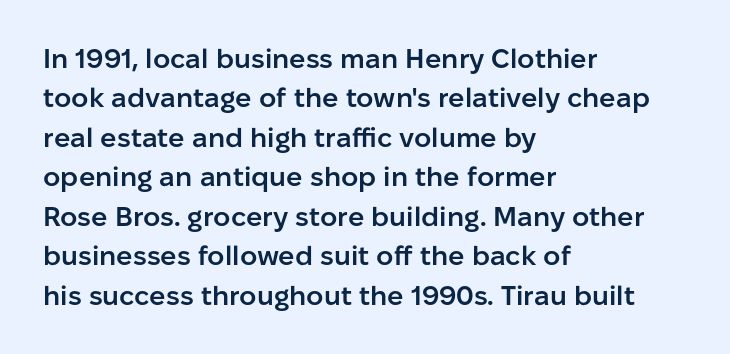
The image shows 27 px text type, upright; set left-aligned, normal line spacing (1.46x), normal letter spacing, not underlined.
